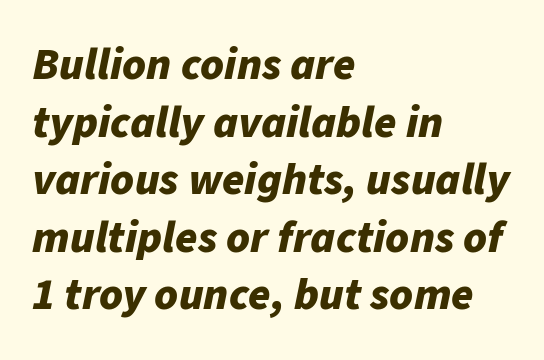
{"italic": "yes", "lean": "right", "slant_degrees": 11, "bold": "yes", "weight": "bold", "width": "normal", "stroke_contrast": "low", "x_height": "medium", "monospaced": "no", "underline": "no", "align": "left", "line_spacing": "normal", "line_spacing_ratio": 1.28, "letter_spacing": "normal", "letter_spacing_em": 0.0, "glyph_px": 45}
